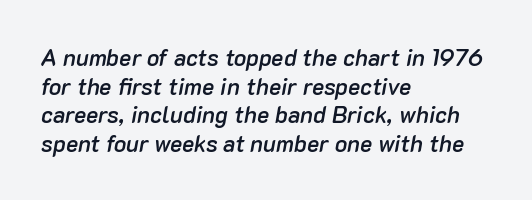
{"italic": "yes", "lean": "right", "slant_degrees": 10, "bold": "semi", "underline": "no", "align": "left", "line_spacing": "normal", "line_spacing_ratio": 1.25, "letter_spacing": "normal", "letter_spacing_em": 0.0, "glyph_px": 23}
